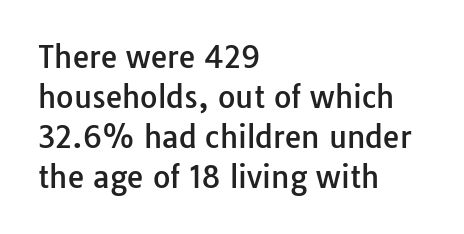
{"serif": "no", "italic": "no", "width": "normal", "stroke_contrast": "low", "x_height": "medium", "monospaced": "no", "underline": "no", "align": "left", "line_spacing": "normal", "line_spacing_ratio": 1.33, "letter_spacing": "normal", "letter_spacing_em": 0.0, "glyph_px": 30}
